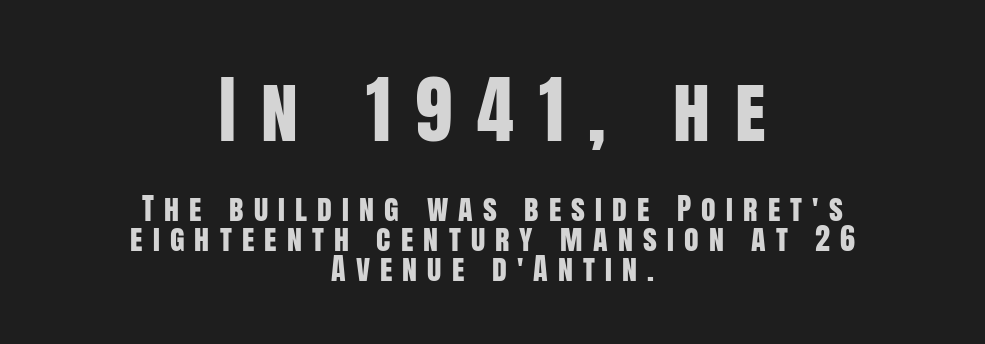
The image shows 74 px condensed sans-serif type, upright; set centered, tight line spacing (0.99x), unusually wide letter spacing (+0.34 em), not underlined; the first (top) block is 2.47x larger; low stroke contrast and a large x-height.
